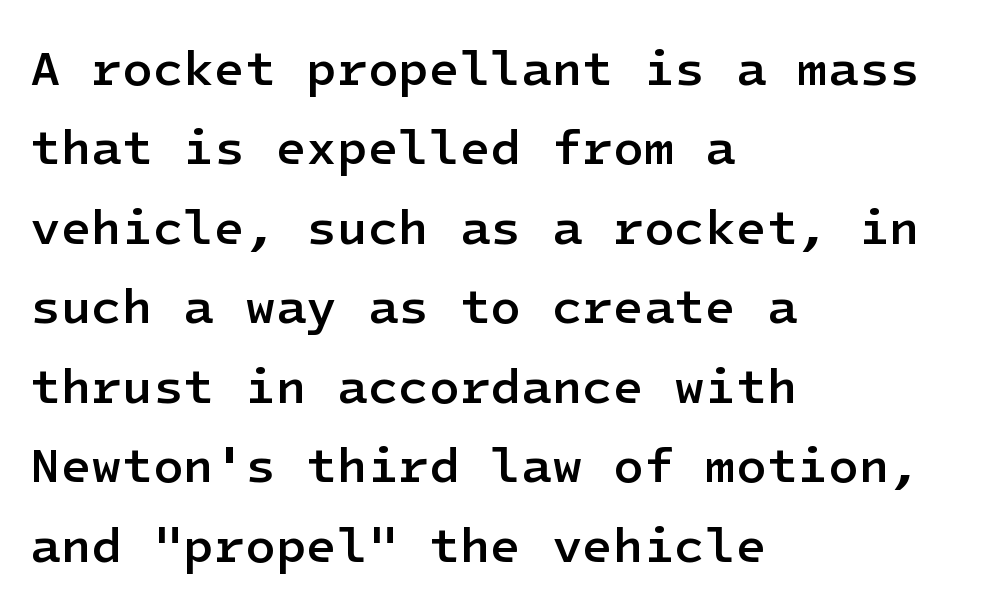
{"serif": "no", "italic": "no", "bold": "semi", "weight": "semibold", "width": "normal", "stroke_contrast": "low", "x_height": "medium", "underline": "no", "align": "left", "line_spacing": "normal", "line_spacing_ratio": 1.59, "letter_spacing": "normal", "letter_spacing_em": 0.0, "glyph_px": 50}
